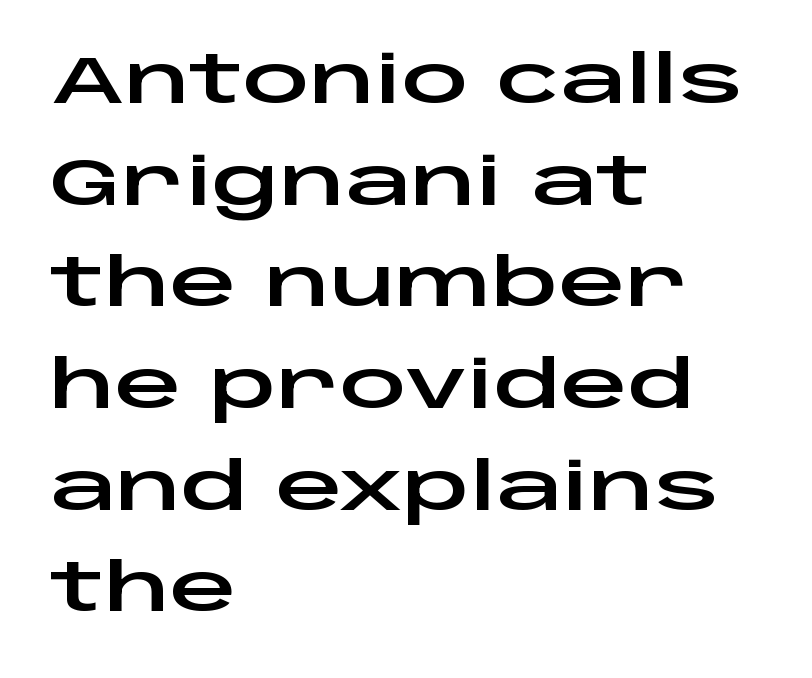
The image shows 66 px wide sans-serif type, upright; set left-aligned, normal line spacing (1.54x), normal letter spacing, not underlined; low stroke contrast and a large x-height.
